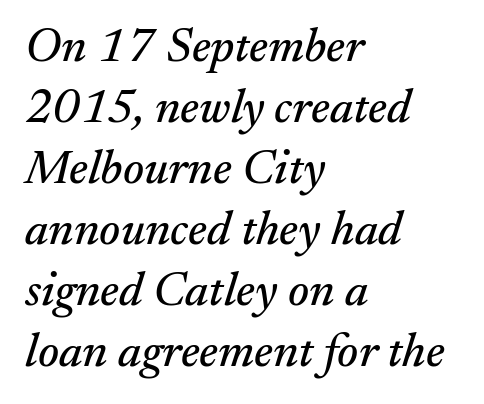
Q: Is the text italic (slanted)? A: Yes, it leans right by about 17 degrees.
Q: Is the typeface a serif or a sans-serif typeface? A: Serif.
Q: Is the text underlined? A: No.
Q: How is the paragraph aligned? A: Left-aligned.
Q: Is the spacing between letters normal or unusually wide? A: Normal.
Q: Is the spacing between lines tight, normal or loose? A: Normal.
Q: Width (condensed, normal, or wide)? A: Normal.
Q: Stroke contrast? A: Medium.
Q: x-height? A: Small.
Q: Monospaced? A: No.
